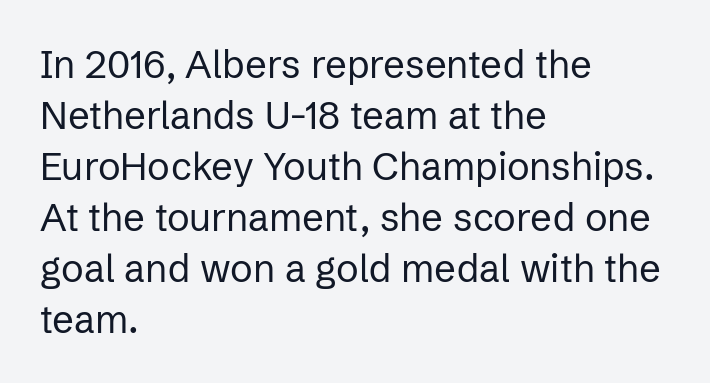
The image shows 38 px regular-weight sans-serif type, upright; set left-aligned, normal line spacing (1.34x), normal letter spacing, not underlined; low stroke contrast and a medium x-height.
